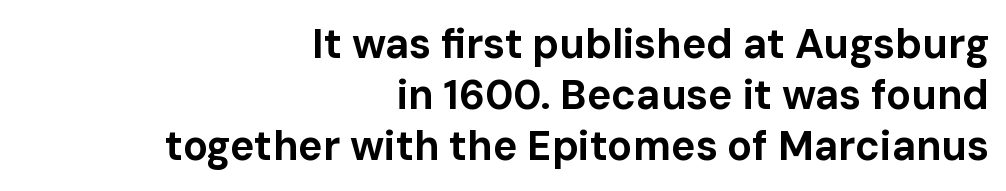
Q: Is the text bold? A: Yes.
Q: Is the text italic (slanted)? A: No, it is upright.
Q: Is the typeface a serif or a sans-serif typeface? A: Sans-serif.
Q: Is the text underlined? A: No.
Q: How is the paragraph aligned? A: Right-aligned.
Q: Is the spacing between letters normal or unusually wide? A: Normal.
Q: Is the spacing between lines tight, normal or loose? A: Normal.
Q: Width (condensed, normal, or wide)? A: Normal.
Q: Stroke contrast? A: Low.
Q: x-height? A: Medium.
Q: Monospaced? A: No.
